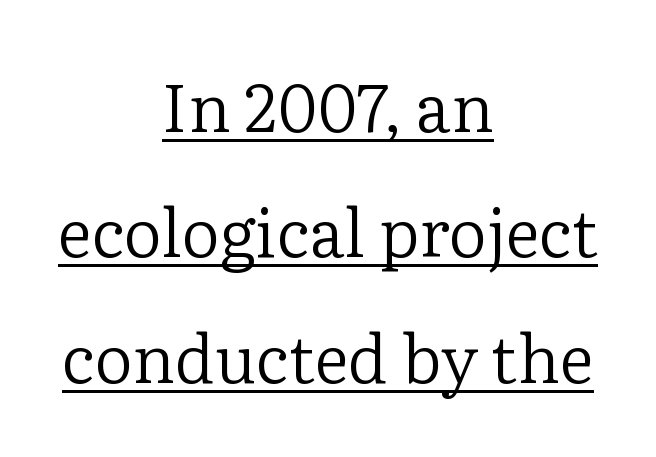
A serif font was chosen for this passage. Is the letter spacing exaggerated? No — it looks like the ordinary default. A quiet, ordinary-to-light weight characterises the typeface. Each line is balanced around a shared central axis.
